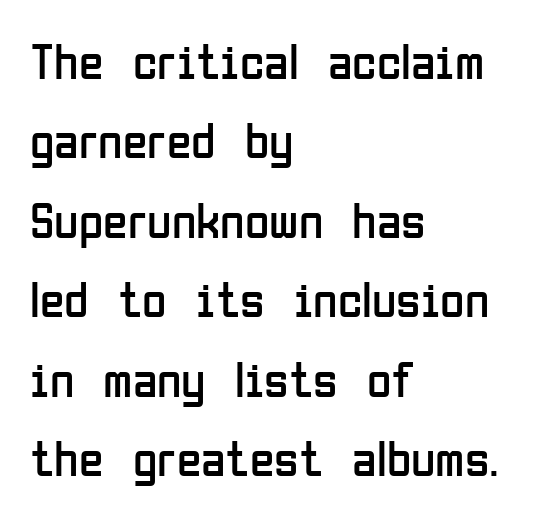
Nope, no serifs anywhere on these letters. Do the letters lean? They stand straight. The strip under each line holds only bare page. Weight: regular or lighter.
